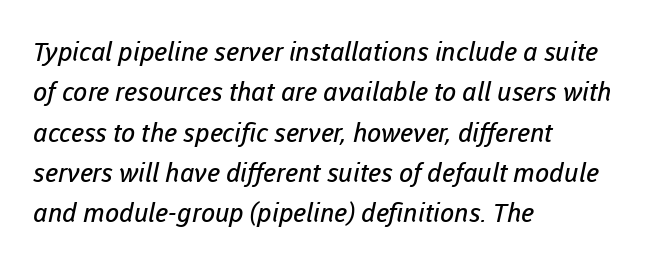
Beneath every word, the page is bare. Notice how descenders clear the ascenders below comfortably — that's standard leading. Reading down the block, your eye returns to a fixed left position each line. Think standard paragraph weight, or any step lighter than that. The tracking reads as untouched default to a designer's eye.
